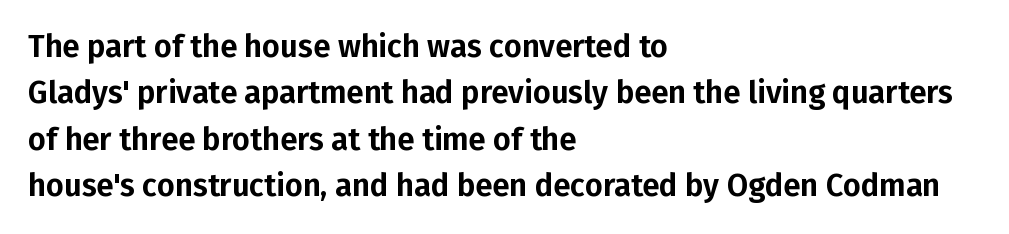
{"serif": "no", "italic": "no", "width": "normal", "stroke_contrast": "low", "x_height": "medium", "monospaced": "no", "underline": "no", "align": "left", "line_spacing": "normal", "line_spacing_ratio": 1.5, "letter_spacing": "normal", "letter_spacing_em": 0.0, "glyph_px": 31}
